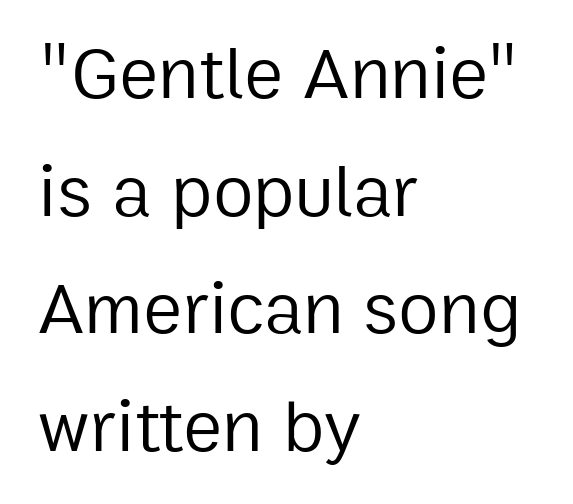
Q: Is the text bold? A: No.
Q: Is the text italic (slanted)? A: No, it is upright.
Q: Is the typeface a serif or a sans-serif typeface? A: Sans-serif.
Q: Is the text underlined? A: No.
Q: How is the paragraph aligned? A: Left-aligned.
Q: Is the spacing between letters normal or unusually wide? A: Normal.
Q: Is the spacing between lines tight, normal or loose? A: Normal.
Q: Width (condensed, normal, or wide)? A: Normal.
Q: Stroke contrast? A: Low.
Q: x-height? A: Medium.
Q: Monospaced? A: No.
